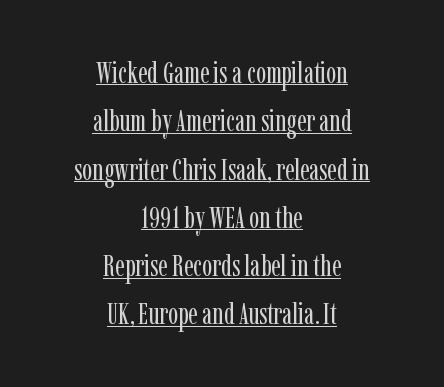
The image shows 30 px regular-weight, condensed serif type, upright; set centered, normal line spacing (1.61x), normal letter spacing, underlined; low stroke contrast and a medium x-height.
